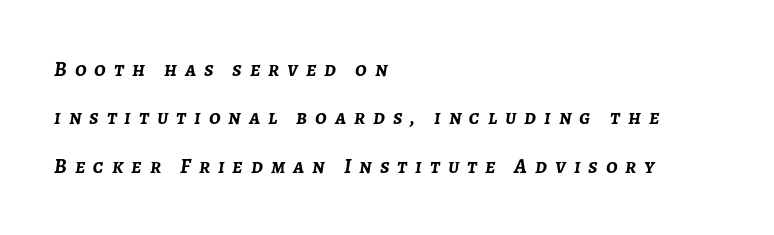
{"italic": "yes", "lean": "right", "slant_degrees": 7, "bold": "yes", "underline": "no", "align": "left", "line_spacing": "loose", "line_spacing_ratio": 2.3, "letter_spacing": "wide", "letter_spacing_em": 0.38, "glyph_px": 21}
